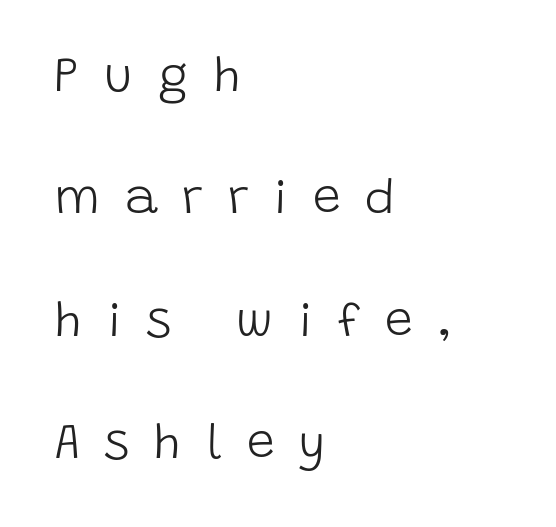
{"serif": "no", "italic": "no", "bold": "no", "weight": "light", "width": "normal", "stroke_contrast": "low", "x_height": "large", "monospaced": "no", "underline": "no", "align": "left", "line_spacing": "loose", "line_spacing_ratio": 2.45, "letter_spacing": "wide", "letter_spacing_em": 0.49, "glyph_px": 50}
